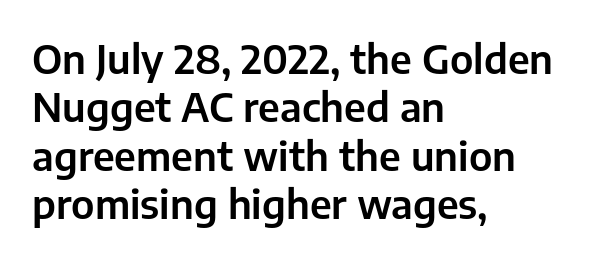
{"serif": "no", "italic": "no", "width": "normal", "stroke_contrast": "low", "x_height": "medium", "monospaced": "no", "underline": "no", "align": "left", "line_spacing_ratio": 1.21, "letter_spacing": "normal", "letter_spacing_em": 0.0, "glyph_px": 40}
